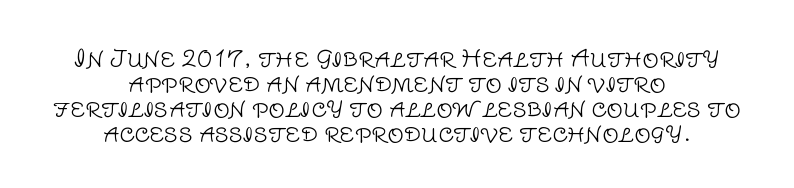
{"bold": "no", "underline": "no", "align": "center", "line_spacing": "tight", "line_spacing_ratio": 1.09, "letter_spacing": "normal", "letter_spacing_em": 0.0, "glyph_px": 23}
